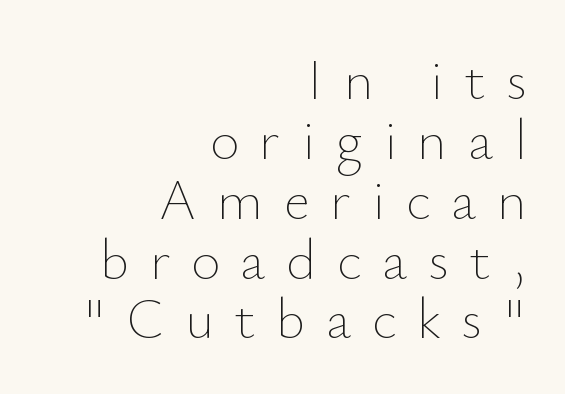
The image shows 57 px thin type, upright; set right-aligned, tight line spacing (1.05x), unusually wide letter spacing (+0.36 em), not underlined; low stroke contrast and a small x-height.
